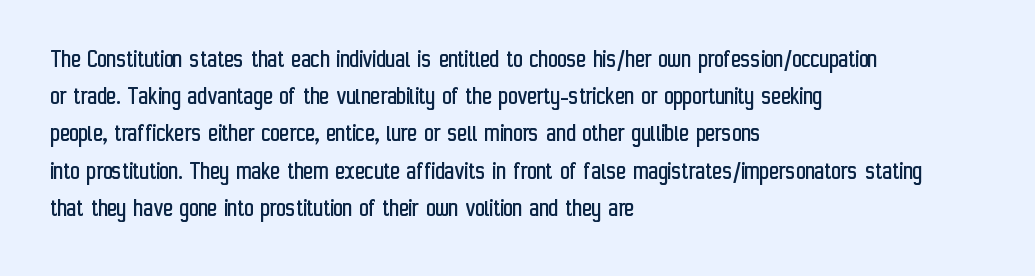
Q: Is the text bold? A: No.
Q: Is the text italic (slanted)? A: No, it is upright.
Q: Is the text underlined? A: No.
Q: How is the paragraph aligned? A: Left-aligned.
Q: Is the spacing between letters normal or unusually wide? A: Normal.
Q: Is the spacing between lines tight, normal or loose? A: Normal.
